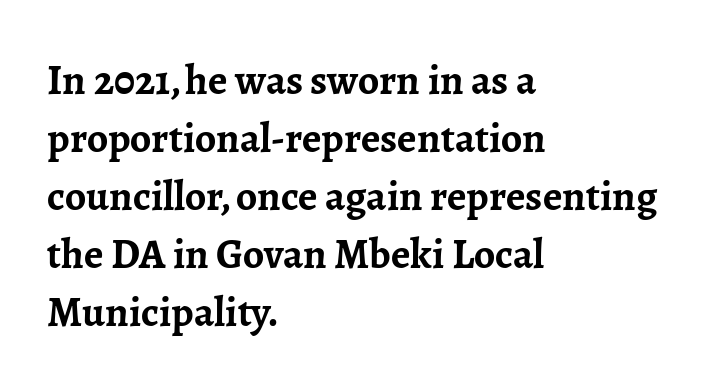
{"serif": "yes", "italic": "no", "bold": "yes", "weight": "semibold", "width": "normal", "stroke_contrast": "low", "x_height": "medium", "monospaced": "no", "underline": "no", "align": "left", "line_spacing": "normal", "line_spacing_ratio": 1.38, "letter_spacing": "normal", "letter_spacing_em": 0.0, "glyph_px": 42}
